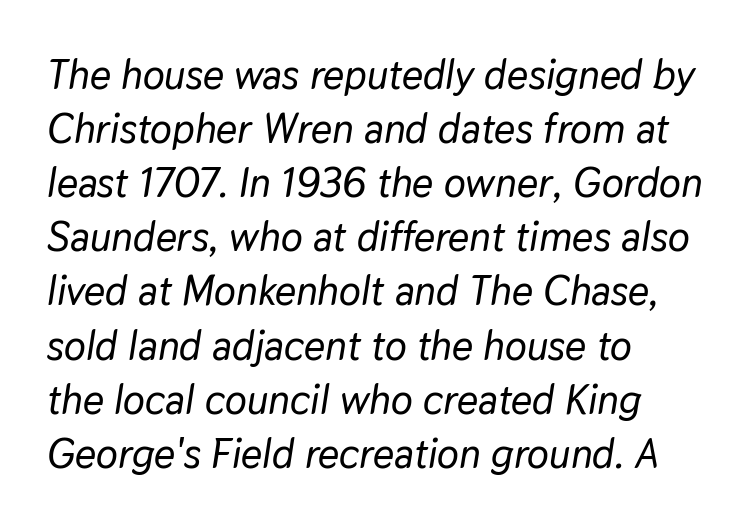
Q: Is the text italic (slanted)? A: Yes, it leans right by about 9 degrees.
Q: Is the text underlined? A: No.
Q: How is the paragraph aligned? A: Left-aligned.
Q: Is the spacing between letters normal or unusually wide? A: Normal.
Q: Is the spacing between lines tight, normal or loose? A: Normal.
Q: Width (condensed, normal, or wide)? A: Normal.
Q: Stroke contrast? A: Low.
Q: x-height? A: Medium.
Q: Monospaced? A: No.
